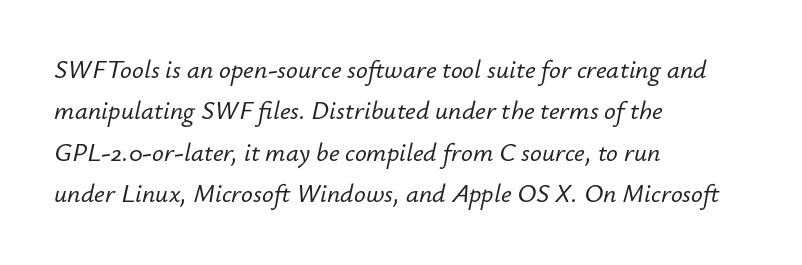
{"italic": "yes", "lean": "right", "slant_degrees": 12, "underline": "no", "align": "left", "line_spacing": "normal", "line_spacing_ratio": 1.59, "letter_spacing": "normal", "letter_spacing_em": 0.0, "glyph_px": 26}
